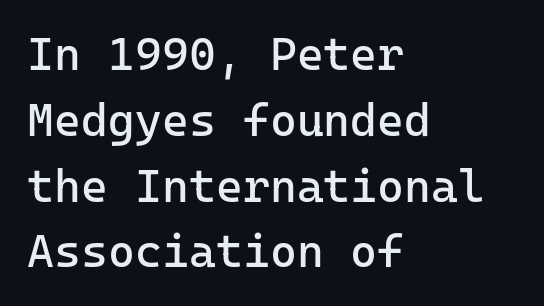
{"serif": "no", "italic": "no", "bold": "no", "weight": "regular", "width": "normal", "stroke_contrast": "low", "x_height": "medium", "monospaced": "yes", "underline": "no", "align": "left", "line_spacing": "normal", "line_spacing_ratio": 1.43, "letter_spacing": "normal", "letter_spacing_em": 0.0, "glyph_px": 46}
